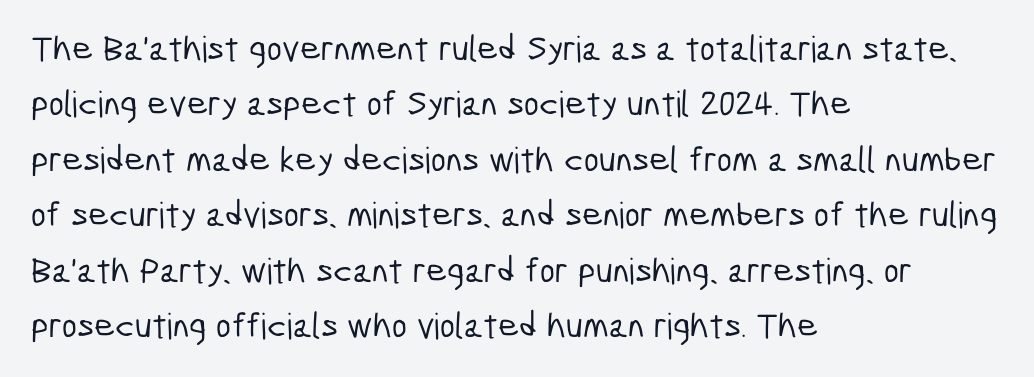
The image shows 36 px condensed sans-serif type; set left-aligned, normal line spacing (1.54x), normal letter spacing, not underlined; low stroke contrast and a medium x-height.
